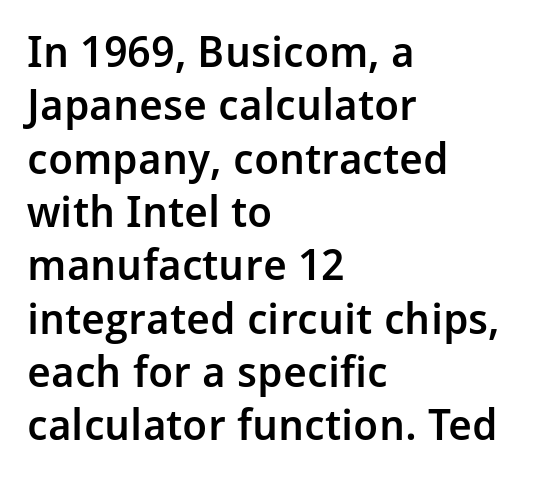
The image shows 43 px semibold sans-serif type, upright; set left-aligned, line spacing 1.24x, normal letter spacing, not underlined; low stroke contrast and a medium x-height.
